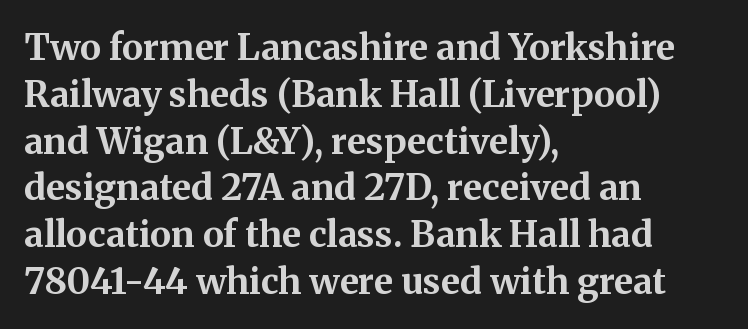
Q: Is the text bold? A: Yes.
Q: Is the text italic (slanted)? A: No, it is upright.
Q: Is the typeface a serif or a sans-serif typeface? A: Serif.
Q: Is the text underlined? A: No.
Q: How is the paragraph aligned? A: Left-aligned.
Q: Is the spacing between letters normal or unusually wide? A: Normal.
Q: Is the spacing between lines tight, normal or loose? A: Normal.
Q: Width (condensed, normal, or wide)? A: Normal.
Q: Stroke contrast? A: Medium.
Q: x-height? A: Medium.
Q: Monospaced? A: No.
